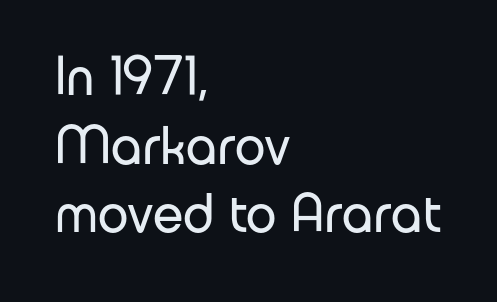
The image shows 55 px regular-weight sans-serif type, upright; set left-aligned, normal line spacing (1.25x), normal letter spacing, not underlined; low stroke contrast and a medium x-height.
